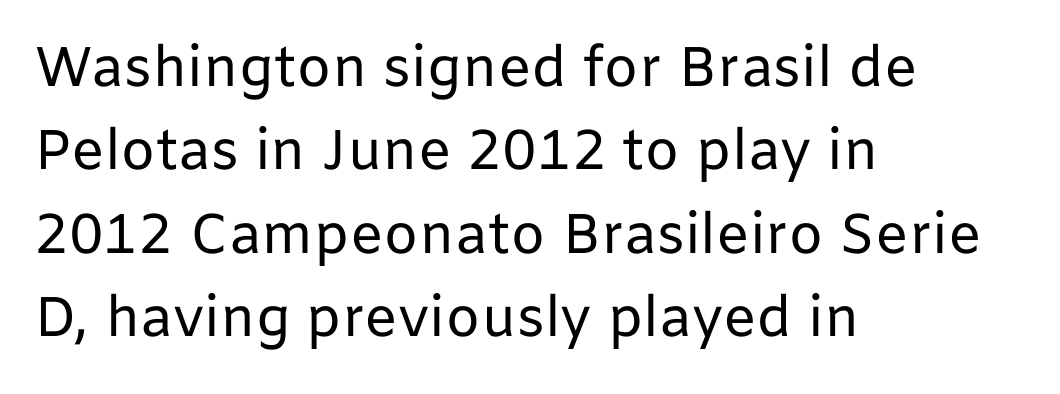
Standard letterfit; no display-style spreading of the glyphs. Look at the bottom of the vertical strokes: they stop flat, with no serifs. This sample keeps an unexceptional amount of space between lines. The weight tops out at a normal text grade.
